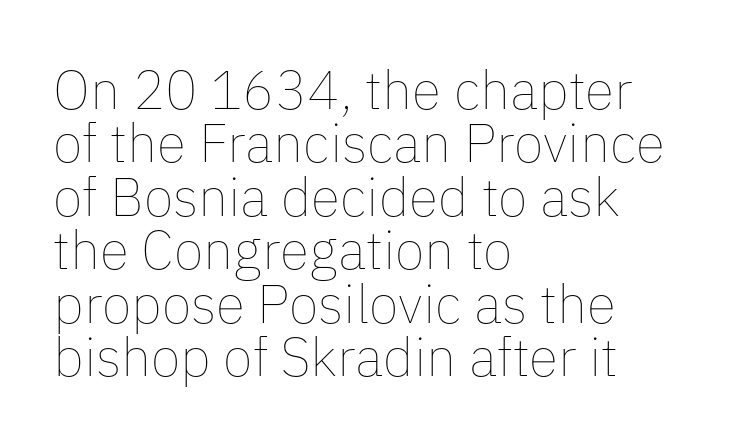
{"italic": "no", "bold": "no", "weight": "thin", "width": "normal", "stroke_contrast": "low", "x_height": "medium", "monospaced": "no", "underline": "no", "align": "left", "line_spacing": "tight", "line_spacing_ratio": 0.99, "letter_spacing": "normal", "letter_spacing_em": 0.0, "glyph_px": 54}
